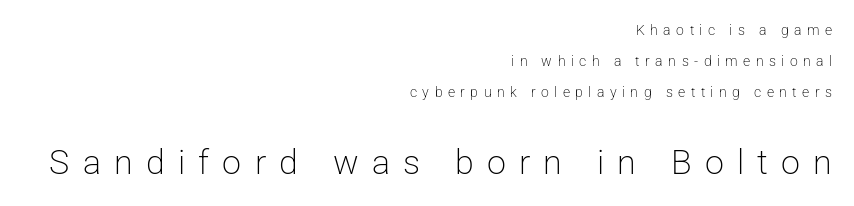
The image shows 34 px light sans-serif type, upright; set right-aligned, loose line spacing (2.22x), unusually wide letter spacing (+0.39 em), not underlined; the second (bottom) block is 2.43x larger; low stroke contrast and a medium x-height.
